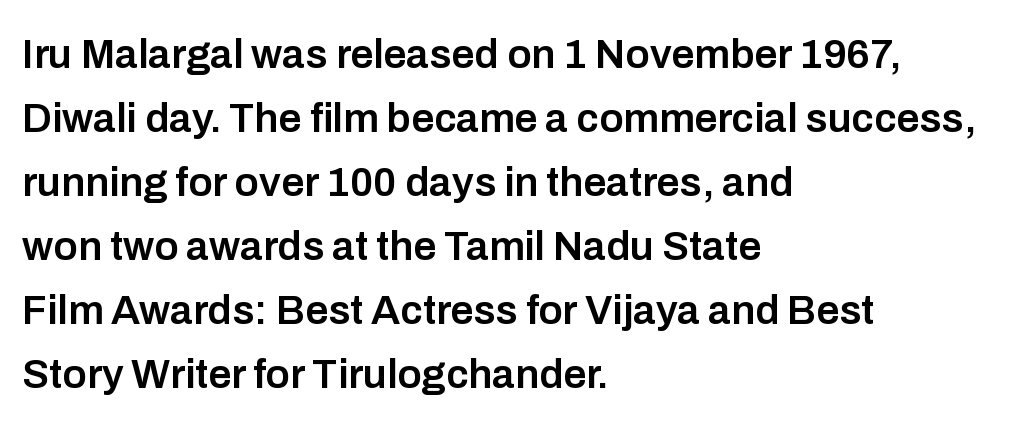
The image shows 41 px semibold sans-serif type, upright; set left-aligned, normal line spacing (1.56x), normal letter spacing, not underlined; low stroke contrast and a medium x-height.
